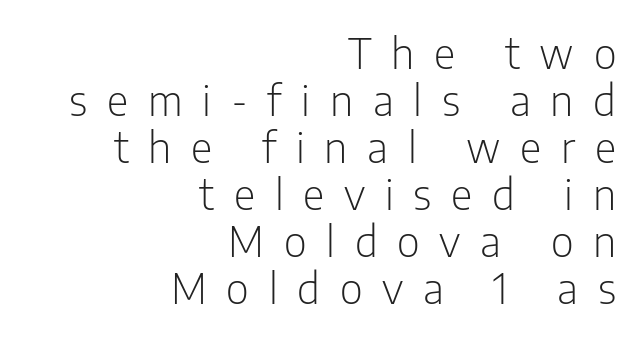
{"serif": "no", "italic": "no", "bold": "no", "weight": "light", "width": "condensed", "stroke_contrast": "low", "x_height": "medium", "monospaced": "no", "underline": "no", "align": "right", "line_spacing": "tight", "line_spacing_ratio": 1.12, "letter_spacing": "wide", "letter_spacing_em": 0.47, "glyph_px": 42}
